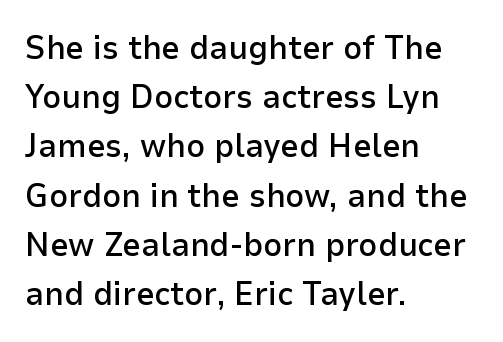
Anything drawn beneath the words? Only blank space. A typesetter would call this proportional, since set widths differ per character. If you measured baseline to baseline, you'd find a middling distance. The font family rendered here belongs to the sans-serif group.
